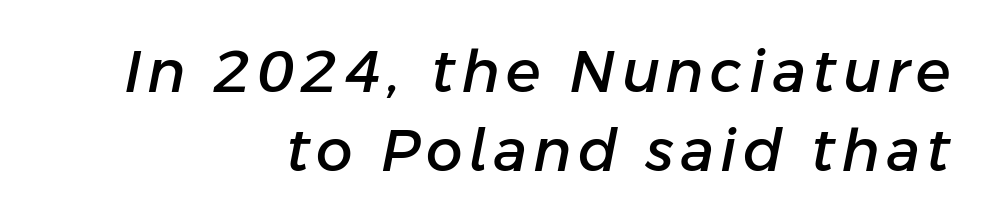
The image shows 58 px text type, italic (leaning right); set right-aligned, normal line spacing (1.37x), not underlined; low stroke contrast and a medium x-height.
